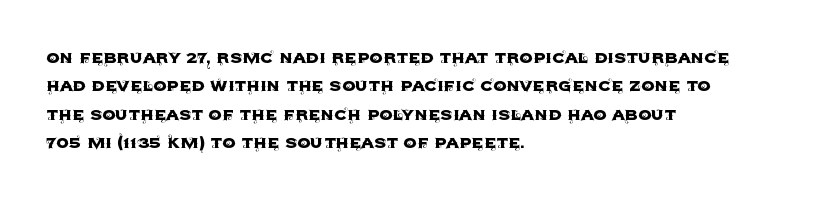
The image shows 21 px text type, upright; set left-aligned, normal line spacing (1.35x), normal letter spacing, not underlined.
